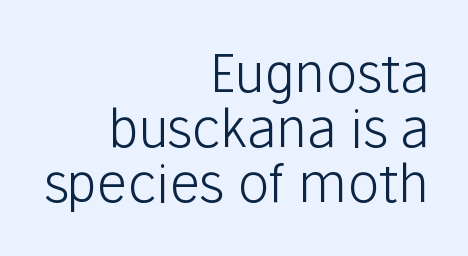
The image shows 53 px light sans-serif type, upright; set right-aligned, tight line spacing (1.04x), normal letter spacing, not underlined; low stroke contrast and a medium x-height.
